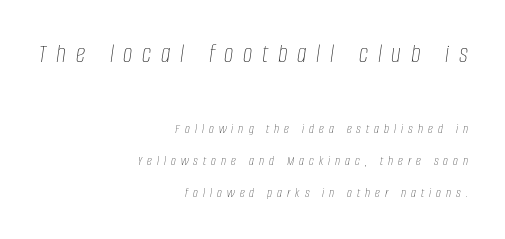
The image shows 27 px text type, italic (leaning right); set right-aligned, loose line spacing (2.28x), unusually wide letter spacing (+0.36 em), not underlined; the first (top) block is 1.93x larger.
